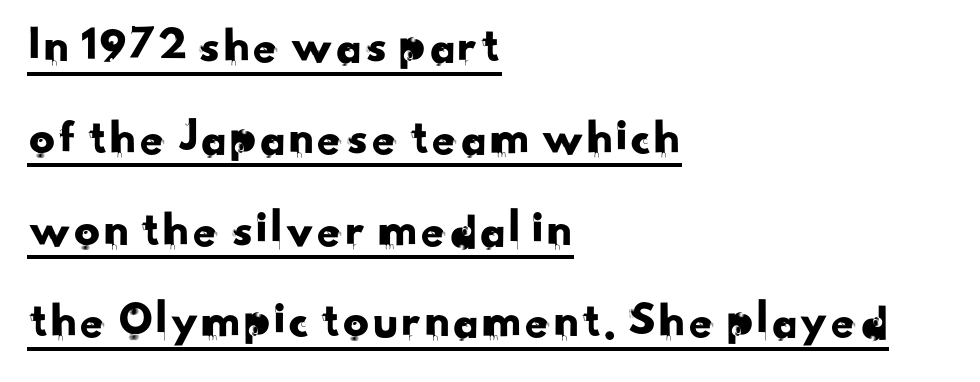
{"serif": "no", "width": "normal", "stroke_contrast": "low", "x_height": "small", "monospaced": "no", "underline": "yes", "align": "left", "line_spacing_ratio": 1.8, "letter_spacing": "normal", "letter_spacing_em": 0.0, "glyph_px": 51}
